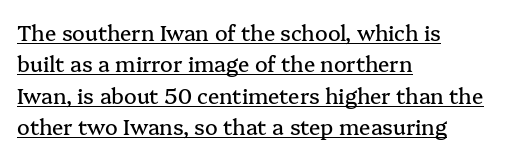
The image shows 21 px text type, upright; set left-aligned, normal line spacing (1.49x), normal letter spacing, underlined.
